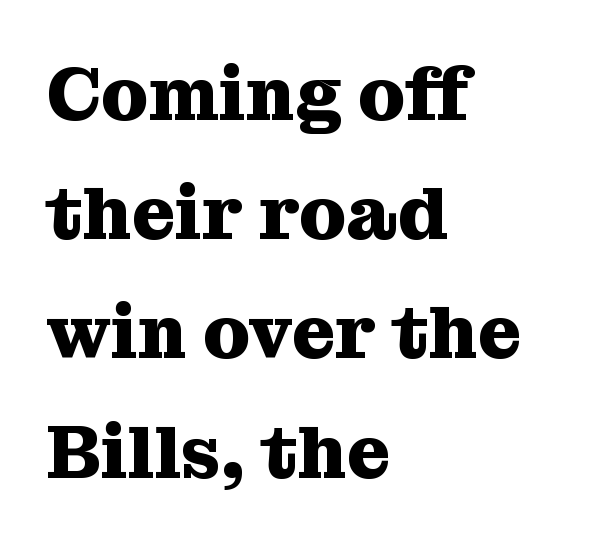
Q: Is the text bold? A: Yes.
Q: Is the text italic (slanted)? A: No, it is upright.
Q: Is the typeface a serif or a sans-serif typeface? A: Serif.
Q: Is the text underlined? A: No.
Q: How is the paragraph aligned? A: Left-aligned.
Q: Is the spacing between letters normal or unusually wide? A: Normal.
Q: Is the spacing between lines tight, normal or loose? A: Normal.
Q: Width (condensed, normal, or wide)? A: Normal.
Q: Stroke contrast? A: Medium.
Q: x-height? A: Medium.
Q: Monospaced? A: No.
